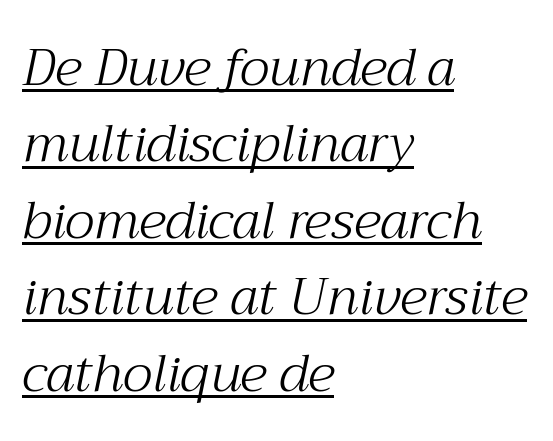
The image shows 52 px light serif type, italic (leaning right); set left-aligned, normal line spacing (1.47x), normal letter spacing, underlined; medium stroke contrast and a medium x-height.
